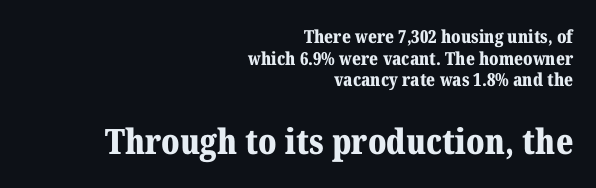
You'd pick this weight for a headline — it's a proper bold. Look at the tracking — it's just the regular setting, nothing added. The baseline area is clear. The rendering anchors every line to the right-hand side. A typesetter would call this proportional, since set widths differ per character. Note: smaller setting up top, larger setting below.
